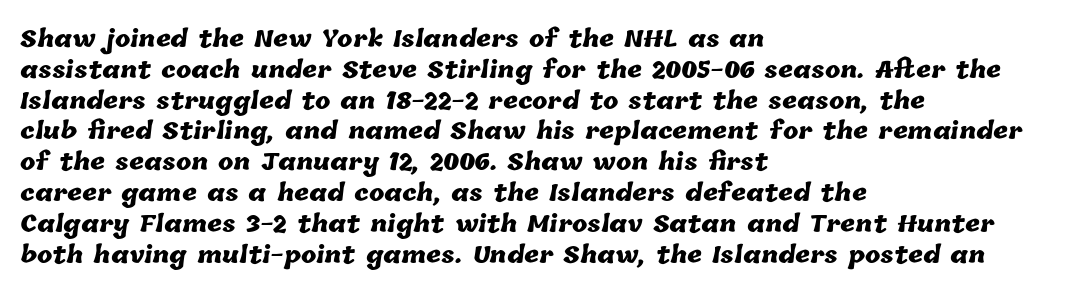
{"bold": "yes", "underline": "no", "align": "left", "line_spacing": "normal", "line_spacing_ratio": 1.34, "letter_spacing": "normal", "letter_spacing_em": 0.0, "glyph_px": 23}
